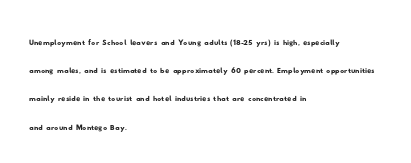
The image shows 20 px text type; set left-aligned, normal line spacing (1.41x), normal letter spacing, not underlined.
